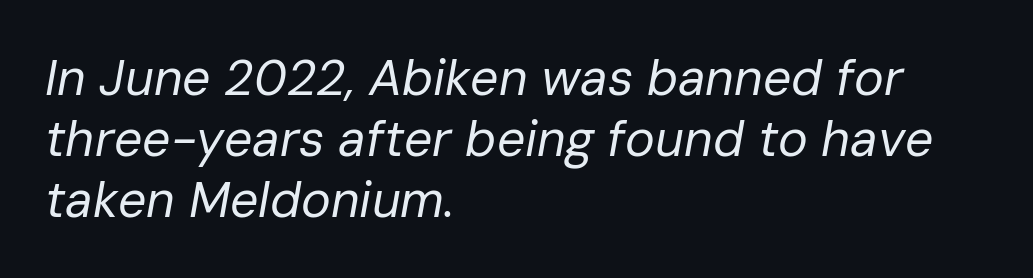
The image shows 50 px regular-weight type, italic (leaning right); set left-aligned, line spacing 1.22x, normal letter spacing, not underlined; low stroke contrast and a medium x-height.
